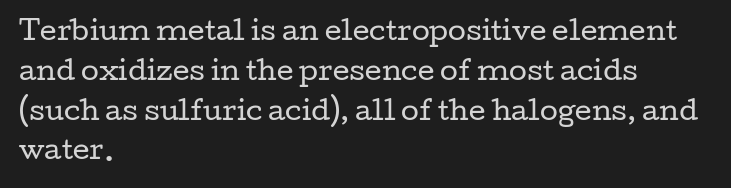
Nobody touched the tracking dial on this one. Line starts are locked; line ends wander. The block of text has a typical density, with ordinary space between rows. The glyphs are unaccompanied by any horizontal stroke below them. Notice how the stems are strictly vertical — no italics here. These glyphs show unthickened strokes, regular width or finer.
